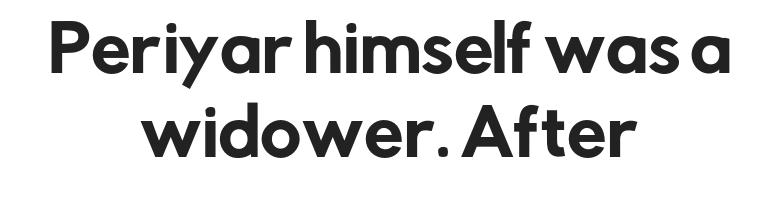
{"serif": "no", "italic": "no", "width": "normal", "stroke_contrast": "low", "x_height": "medium", "monospaced": "no", "underline": "no", "align": "center", "line_spacing": "normal", "line_spacing_ratio": 1.34, "letter_spacing": "normal", "letter_spacing_em": 0.0, "glyph_px": 63}
